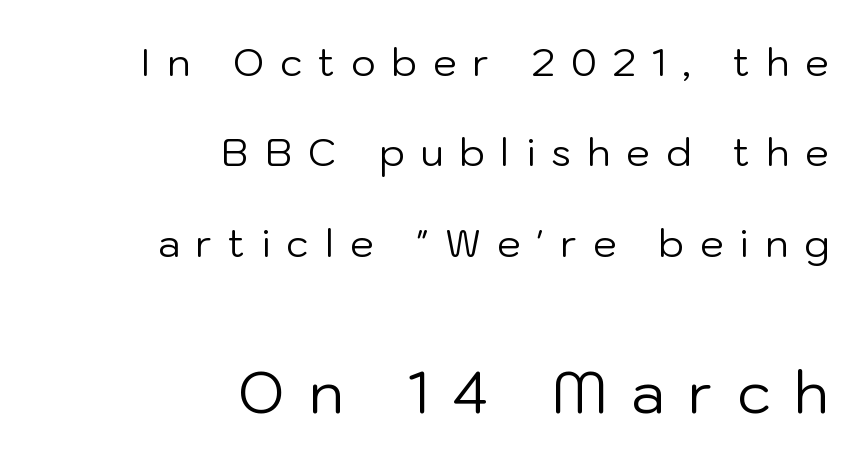
The passage shown is typed in a proportional face where columns would drift. The passage shown has open, widely tracked lettering throughout. The passage shown begins with its smaller block and ends with its larger one. Letters have the restrained weight of plain body copy at most. Reading down the column, the eye jumps a long way to each next line. Does the lettering tilt? It doesn't — this is upright.
